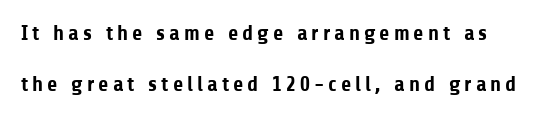
{"italic": "no", "bold": "yes", "underline": "no", "line_spacing": "loose", "line_spacing_ratio": 2.42, "glyph_px": 21}
